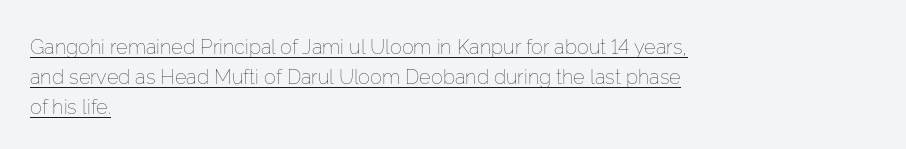
Compared with typical paragraphs, the rows here are spaced about the same. These glyphs show unthickened strokes, regular width or finer. In designer terms, the underline attribute is active on this setting. Teacher's note: observe the even left margin — that is flush-left alignment.
